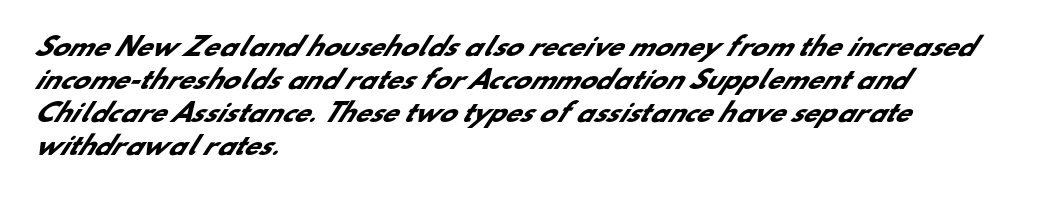
{"bold": "yes", "underline": "no", "align": "left", "line_spacing": "normal", "line_spacing_ratio": 1.32, "letter_spacing": "normal", "letter_spacing_em": 0.0, "glyph_px": 25}
